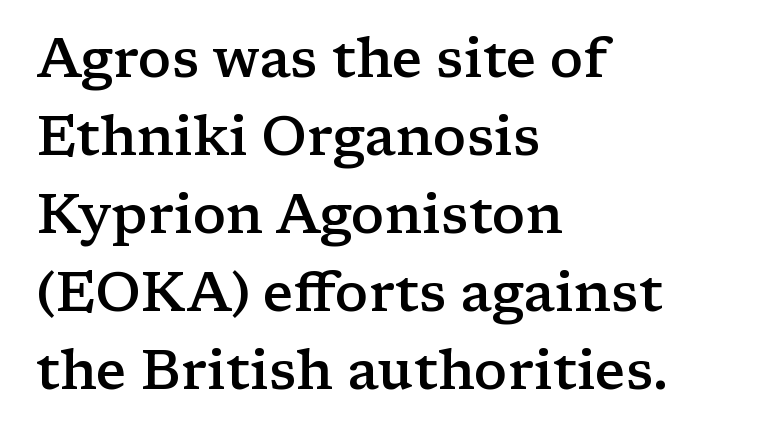
{"serif": "yes", "italic": "no", "bold": "semi", "weight": "semibold", "width": "wide", "stroke_contrast": "low", "x_height": "medium", "monospaced": "no", "underline": "no", "align": "left", "line_spacing": "normal", "line_spacing_ratio": 1.42, "letter_spacing": "normal", "letter_spacing_em": 0.0, "glyph_px": 55}
